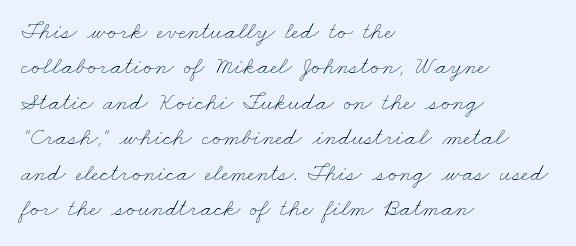
The image shows 25 px text type; set left-aligned, normal line spacing (1.42x), normal letter spacing, not underlined.
